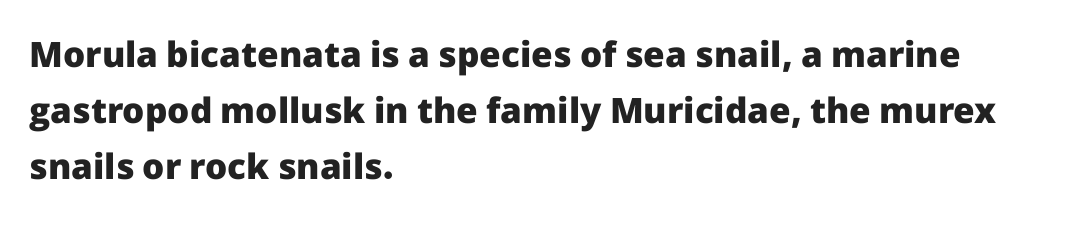
Q: Is the text bold? A: Yes.
Q: Is the text italic (slanted)? A: No, it is upright.
Q: Is the typeface a serif or a sans-serif typeface? A: Sans-serif.
Q: Is the text underlined? A: No.
Q: How is the paragraph aligned? A: Left-aligned.
Q: Is the spacing between letters normal or unusually wide? A: Normal.
Q: Is the spacing between lines tight, normal or loose? A: Normal.
Q: Width (condensed, normal, or wide)? A: Normal.
Q: Stroke contrast? A: Low.
Q: x-height? A: Medium.
Q: Monospaced? A: No.
